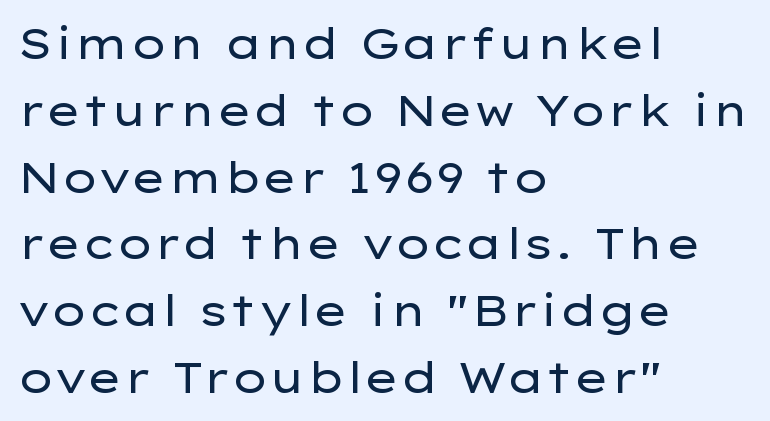
{"serif": "no", "italic": "no", "bold": "no", "weight": "regular", "width": "wide", "stroke_contrast": "low", "x_height": "medium", "monospaced": "no", "underline": "no", "align": "left", "line_spacing": "normal", "line_spacing_ratio": 1.59, "letter_spacing": "normal", "letter_spacing_em": 0.0, "glyph_px": 42}
